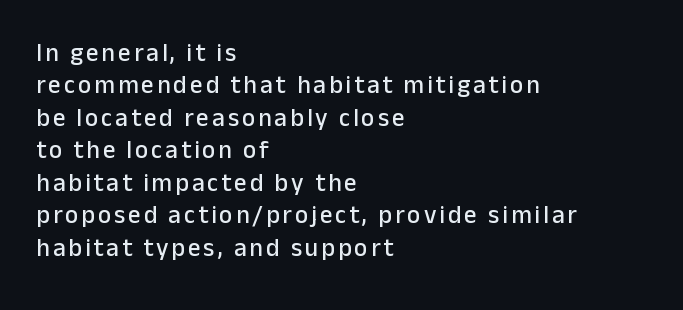
The image shows 25 px text type, upright; set left-aligned, normal line spacing (1.3x), not underlined.
